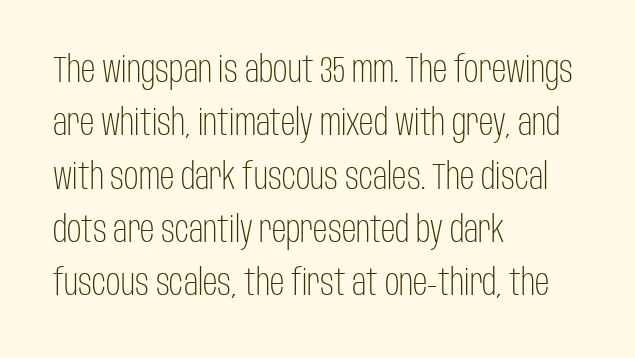
Q: Is the text bold? A: No.
Q: Is the text italic (slanted)? A: No, it is upright.
Q: Is the typeface a serif or a sans-serif typeface? A: Sans-serif.
Q: Is the text underlined? A: No.
Q: How is the paragraph aligned? A: Left-aligned.
Q: Is the spacing between letters normal or unusually wide? A: Normal.
Q: Is the spacing between lines tight, normal or loose? A: Normal.
Q: Width (condensed, normal, or wide)? A: Condensed.
Q: Stroke contrast? A: Low.
Q: x-height? A: Large.
Q: Monospaced? A: No.
